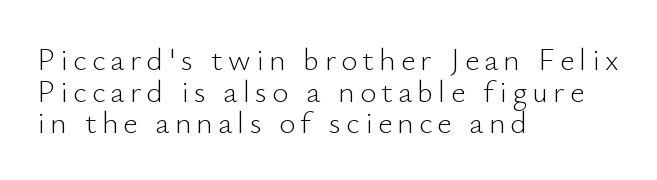
The image shows 31 px light sans-serif type, upright; set left-aligned, tight line spacing (1.02x), not underlined; low stroke contrast and a small x-height.
